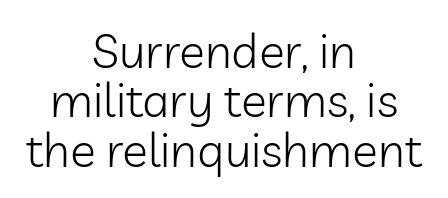
The image shows 48 px light sans-serif type, upright; set centered, tight line spacing (1.03x), normal letter spacing, not underlined; low stroke contrast and a medium x-height.
